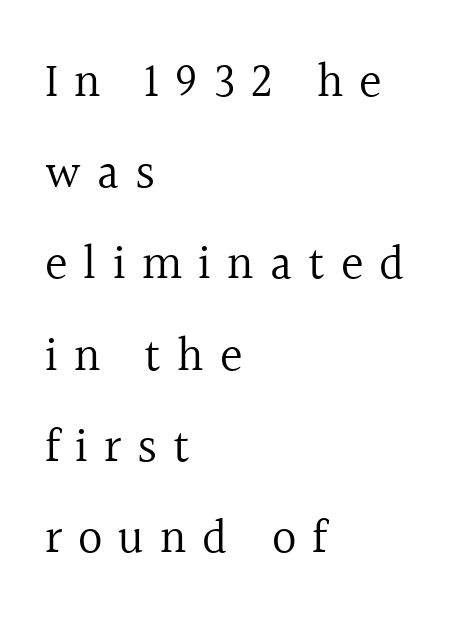
Q: Is the text bold? A: No.
Q: Is the text italic (slanted)? A: No, it is upright.
Q: Is the typeface a serif or a sans-serif typeface? A: Serif.
Q: Is the text underlined? A: No.
Q: How is the paragraph aligned? A: Left-aligned.
Q: Is the spacing between letters normal or unusually wide? A: Unusually wide.
Q: Is the spacing between lines tight, normal or loose? A: Loose.
Q: Width (condensed, normal, or wide)? A: Normal.
Q: x-height? A: Medium.
Q: Monospaced? A: No.
